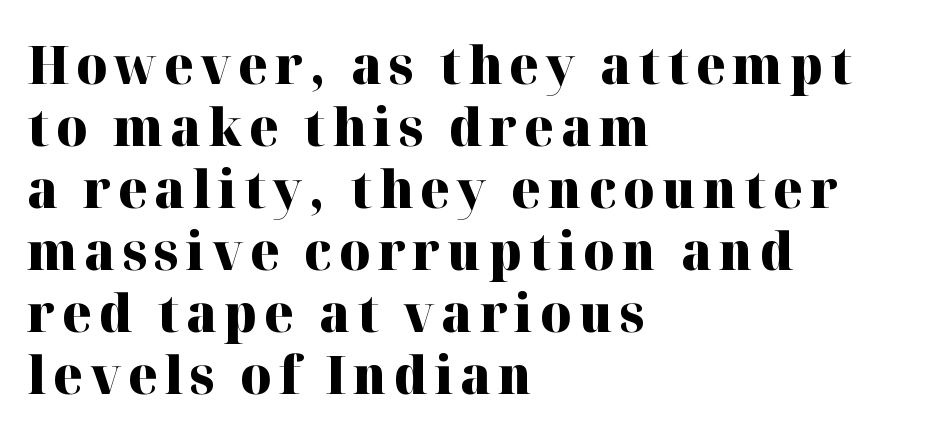
{"serif": "yes", "italic": "no", "bold": "yes", "weight": "heavy", "width": "normal", "stroke_contrast": "high", "x_height": "medium", "monospaced": "no", "underline": "no", "align": "left", "line_spacing_ratio": 1.17, "glyph_px": 53}
